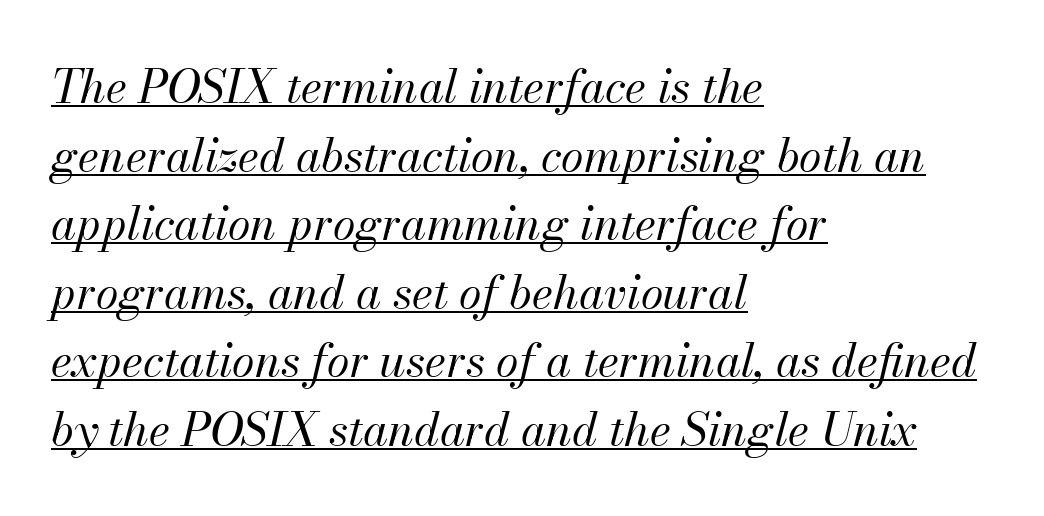
A rule runs beneath these lines of type. Does extra space separate the letters? No, they use regular spacing. The strokes carry an ordinary text weight at most. Note the varied advance widths — an 'i' is clearly narrower than an 'm'.
